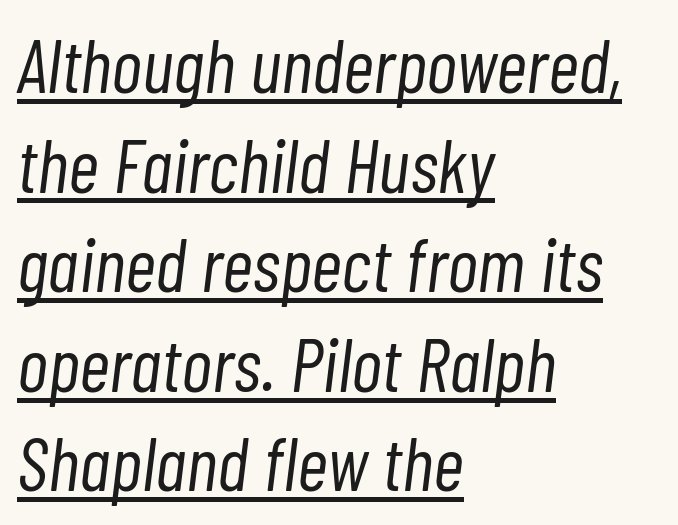
The ragged edge is on the right, which tells us the setting is flush left. Nothing heavy about these letters — not bold at all. Is the letter spacing exaggerated? No — it looks like the ordinary default. Interline gaps are of average width in this sample.
